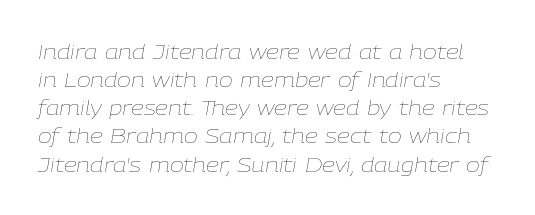
What stands out about the letter spacing? Nothing — it is the standard amount. What's the leading like? Ordinary, nothing unusual. Lines of text with bare space underneath. The text carries the slant typical of an italic or oblique font.
